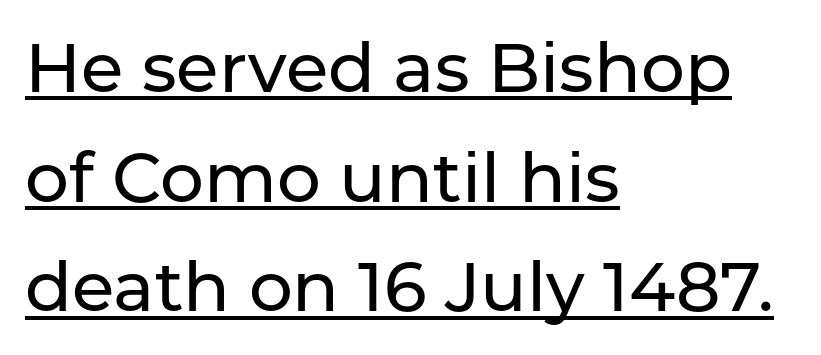
{"serif": "no", "italic": "no", "width": "normal", "stroke_contrast": "low", "x_height": "medium", "monospaced": "no", "underline": "yes", "align": "left", "line_spacing": "normal", "line_spacing_ratio": 1.59, "letter_spacing": "normal", "letter_spacing_em": 0.0, "glyph_px": 69}
